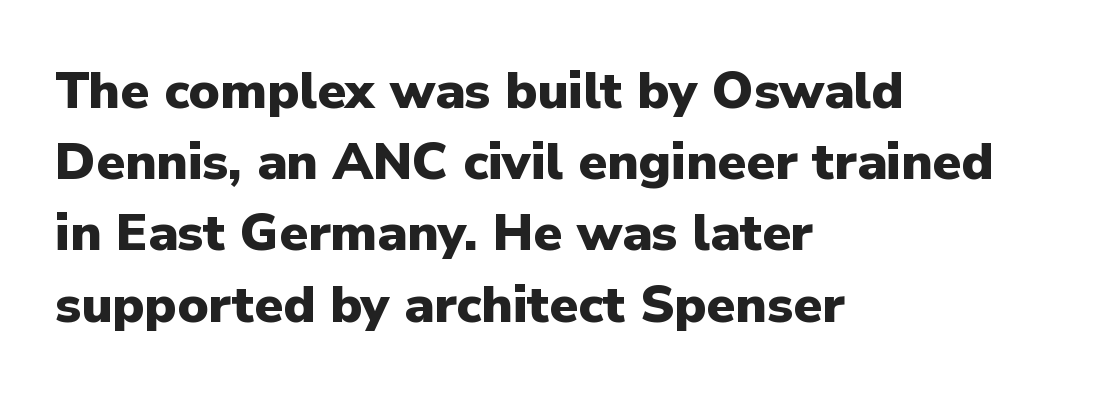
Think of a printed novel: that variable character pitch is what you see here. Short note: letters normally spaced. Decoration check: the copy has no underline. Each glyph is drawn with heavy, bold strokes. If you drew a ruler down the left edge, every line would touch it.
